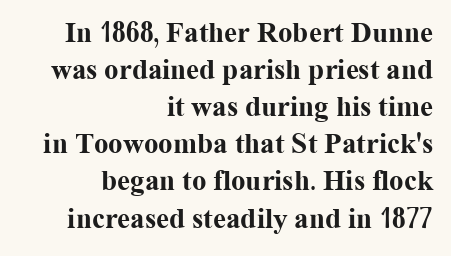
Q: Is the text bold? A: Yes.
Q: Is the text italic (slanted)? A: No, it is upright.
Q: Is the typeface a serif or a sans-serif typeface? A: Serif.
Q: Is the text underlined? A: No.
Q: How is the paragraph aligned? A: Right-aligned.
Q: Is the spacing between letters normal or unusually wide? A: Normal.
Q: Is the spacing between lines tight, normal or loose? A: Normal.
Q: Width (condensed, normal, or wide)? A: Normal.
Q: Stroke contrast? A: Medium.
Q: x-height? A: Medium.
Q: Monospaced? A: No.
